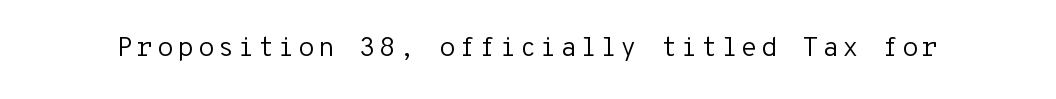
The space directly below the letters is spotless. The letters look calm and open, with moderate or lighter stems. Notice how the stems are strictly vertical — no italics here.
